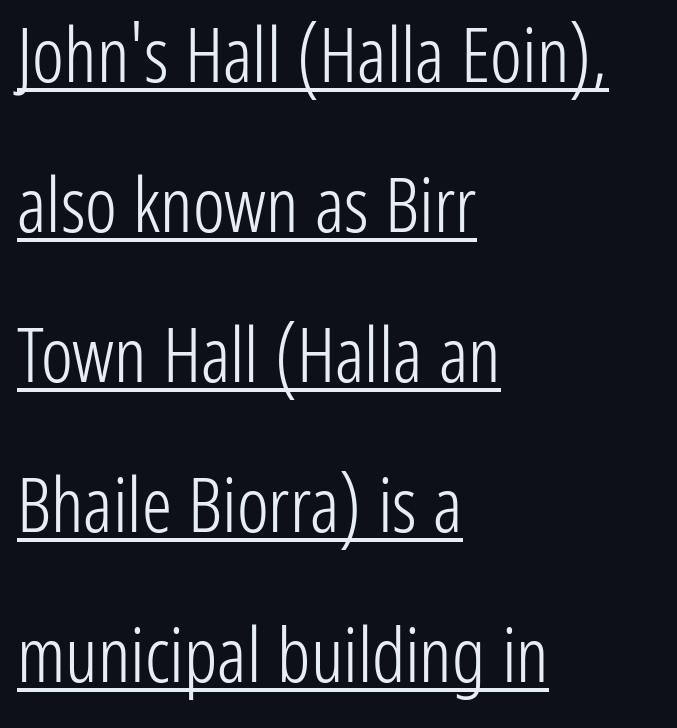
{"serif": "no", "italic": "no", "bold": "no", "weight": "light", "width": "condensed", "stroke_contrast": "low", "x_height": "medium", "monospaced": "no", "underline": "yes", "align": "left", "line_spacing": "loose", "line_spacing_ratio": 2.0, "letter_spacing": "normal", "letter_spacing_em": 0.0, "glyph_px": 75}
